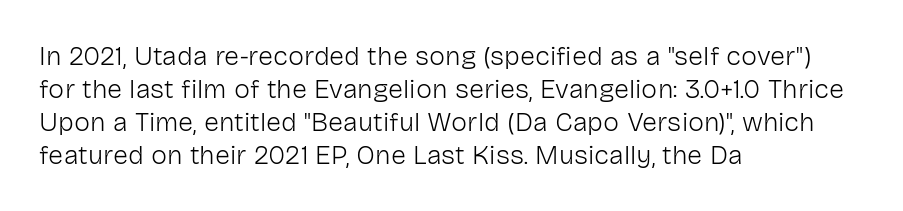
The type sits square on the baseline with zero lean. All the whitespace from short lines collects on the right. Students, note that the glyphs here touch the page at normal intervals. Weight class: somewhere from thin through regular. The foot of each line stays bare and open.
